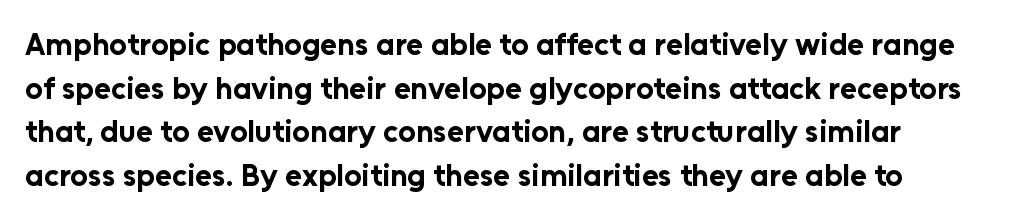
{"serif": "no", "italic": "no", "bold": "yes", "weight": "bold", "width": "normal", "stroke_contrast": "low", "x_height": "medium", "monospaced": "no", "underline": "no", "line_spacing": "normal", "line_spacing_ratio": 1.41, "letter_spacing": "normal", "letter_spacing_em": 0.0, "glyph_px": 31}
